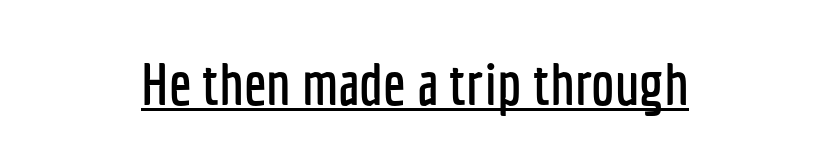
Each letter's strokes conclude bluntly, with no projecting serifs. Do the letters lean? They stand straight. Spacing verdict: proportional, widths tailored to each character. Here the glyphs are tracked normally, forming tight word shapes. The typesetter has applied underlining to the passage shown. This sample is center-justified, so both line endings float freely.
